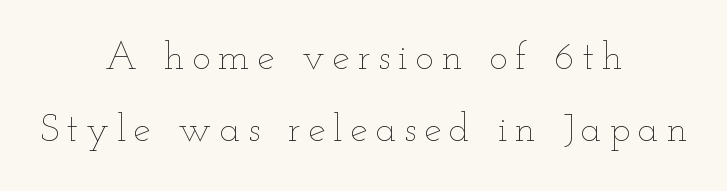
Q: Is the text bold? A: No.
Q: Is the text italic (slanted)? A: No, it is upright.
Q: Is the text underlined? A: No.
Q: How is the paragraph aligned? A: Centered.
Q: Is the spacing between letters normal or unusually wide? A: Unusually wide.
Q: Width (condensed, normal, or wide)? A: Wide.
Q: Stroke contrast? A: Low.
Q: x-height? A: Small.
Q: Monospaced? A: No.
